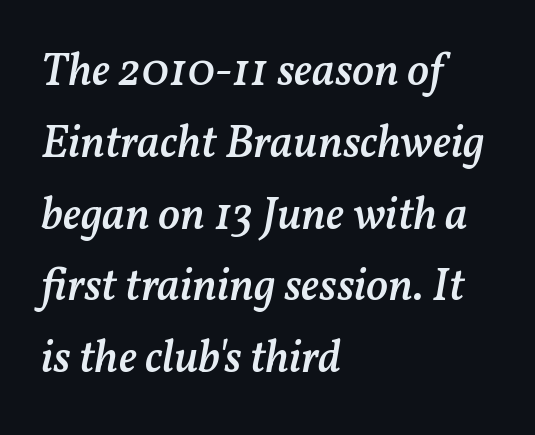
Q: Is the text bold? A: Semi-bold.
Q: Is the text italic (slanted)? A: Yes, it leans right by about 11 degrees.
Q: Is the text underlined? A: No.
Q: How is the paragraph aligned? A: Left-aligned.
Q: Is the spacing between letters normal or unusually wide? A: Normal.
Q: Is the spacing between lines tight, normal or loose? A: Normal.
Q: Width (condensed, normal, or wide)? A: Normal.
Q: Stroke contrast? A: Medium.
Q: x-height? A: Medium.
Q: Monospaced? A: No.
